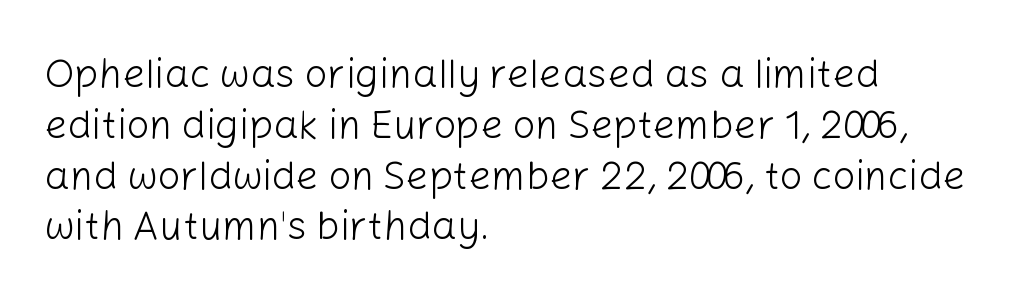
The passage shown is typeset with a sans-serif family. A typesetter would call this leading conventional body-copy spacing. The rendering keeps characters at their native spacing. Compared with a centered layout, this one pins lines to the left instead.
